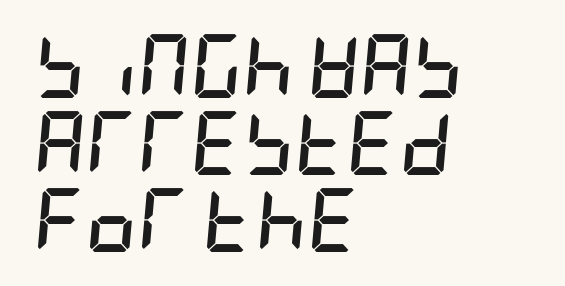
{"italic": "yes", "lean": "right", "slant_degrees": 5, "bold": "yes", "weight": "semibold", "width": "condensed", "stroke_contrast": "low", "x_height": "large", "underline": "no", "align": "left", "line_spacing_ratio": 1.2, "letter_spacing": "normal", "letter_spacing_em": 0.0, "glyph_px": 64}
